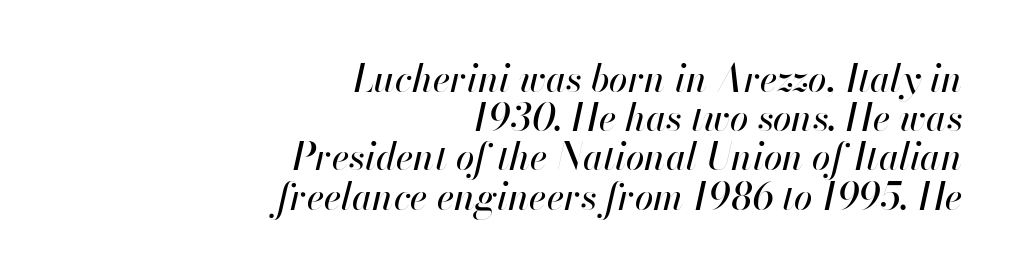
Compared with typical paragraphs, the rows here are closer together. Italic: yes, the glyphs are oblique. Looks like regular typesetting: each glyph gets only the width it needs. The face used here is rendered with its standard letterfit.
